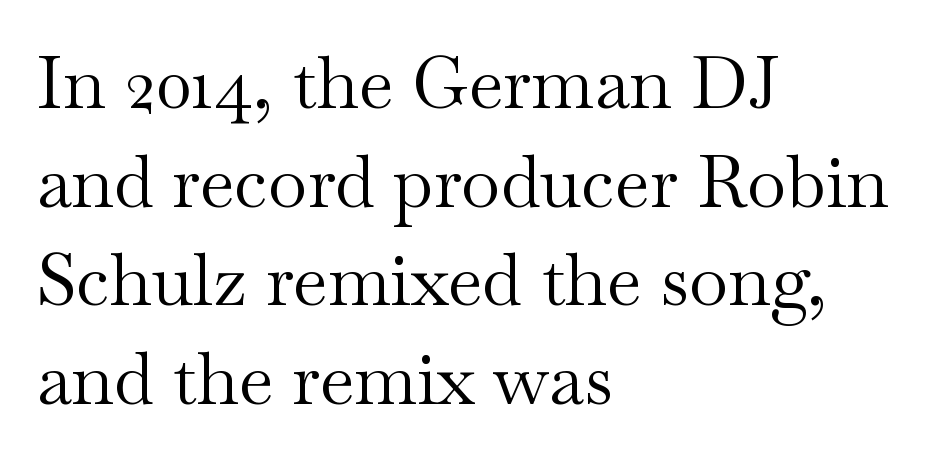
Q: Is the text bold? A: No.
Q: Is the text italic (slanted)? A: No, it is upright.
Q: Is the typeface a serif or a sans-serif typeface? A: Serif.
Q: Is the text underlined? A: No.
Q: How is the paragraph aligned? A: Left-aligned.
Q: Is the spacing between letters normal or unusually wide? A: Normal.
Q: Is the spacing between lines tight, normal or loose? A: Normal.
Q: Width (condensed, normal, or wide)? A: Wide.
Q: Stroke contrast? A: Medium.
Q: x-height? A: Small.
Q: Monospaced? A: No.
